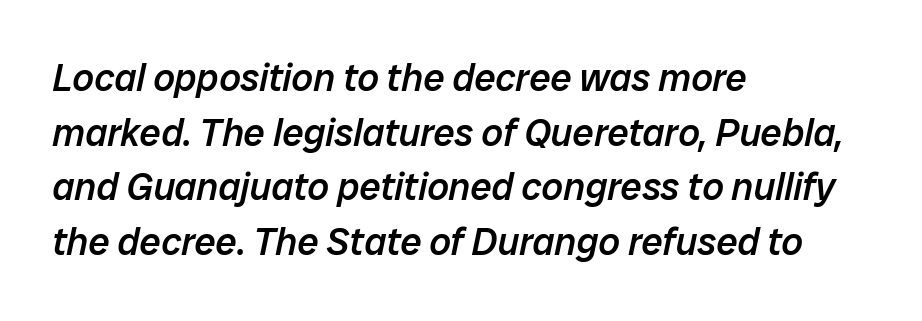
The image shows 38 px semibold type, italic (leaning right); set left-aligned, normal line spacing (1.44x), normal letter spacing, not underlined; low stroke contrast and a medium x-height.
